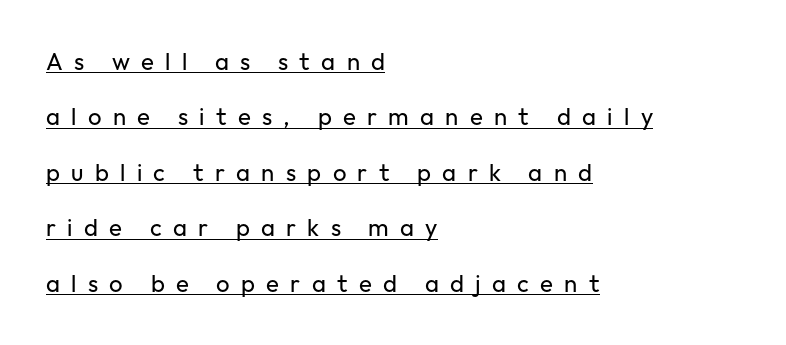
The image shows 24 px text type, upright; set left-aligned, loose line spacing (2.31x), unusually wide letter spacing (+0.47 em), underlined.
